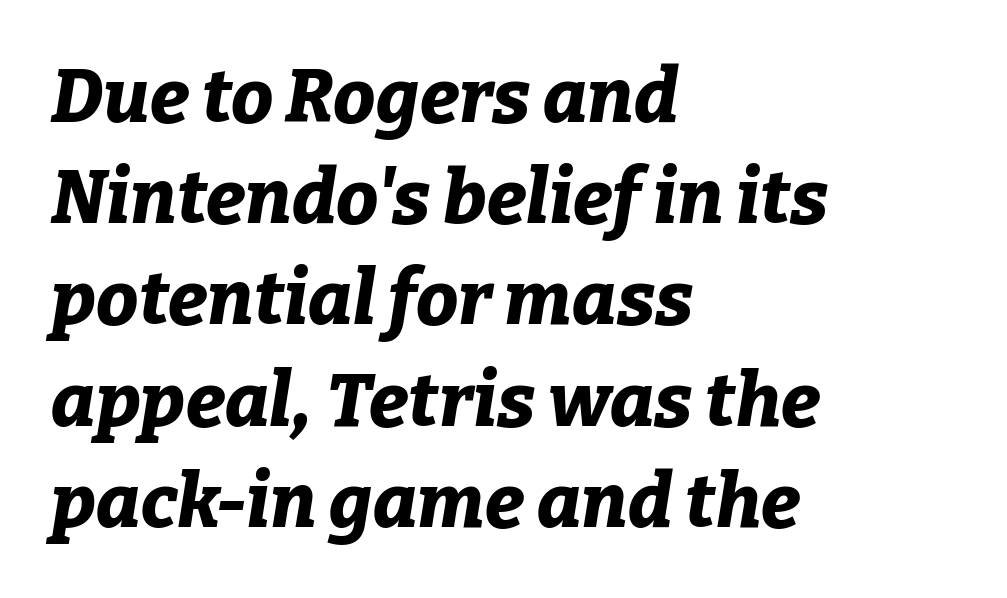
Nobody drew a line under any word here. The block of text has a typical density, with ordinary space between rows. Left-aligned paragraph, ragged on the right. Each word holds together tightly as a unit, with standard inter-letter gaps.
